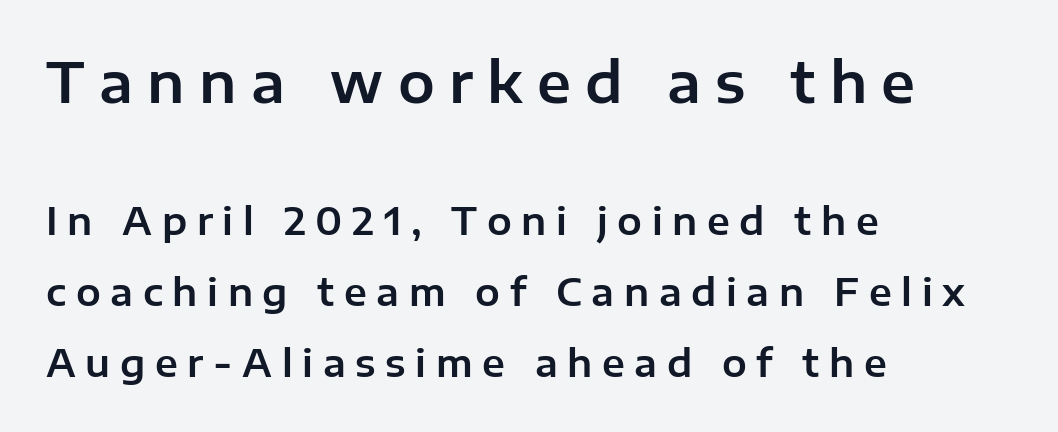
Scale decreases going downward across the two blocks. The font family rendered here belongs to the sans-serif group. The letters stand straight up with perfectly vertical stems. The passage shown is typed in a proportional face where columns would drift. Vertically, the passage feels expansive, rows floating well apart.
